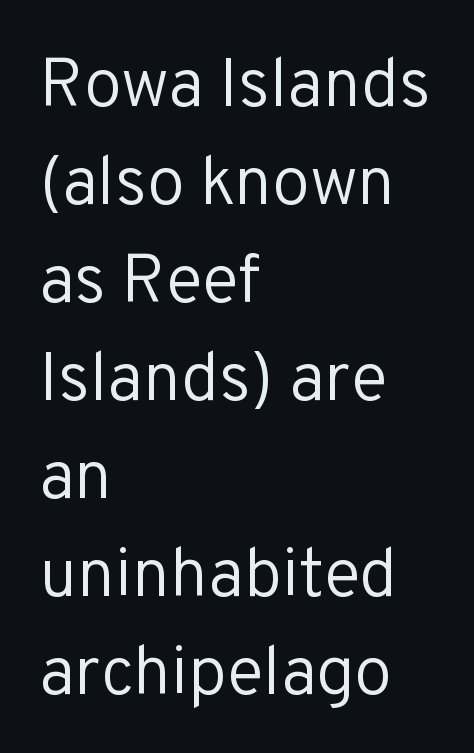
The image shows 68 px regular-weight sans-serif type, upright; set left-aligned, normal line spacing (1.44x), normal letter spacing, not underlined; low stroke contrast and a medium x-height.
